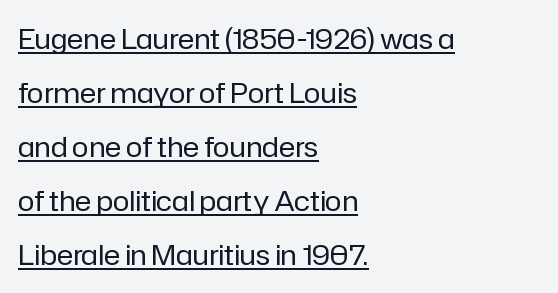
The image shows 28 px regular-weight sans-serif type, upright; set left-aligned, loose line spacing (1.93x), normal letter spacing, underlined; low stroke contrast and a medium x-height.
